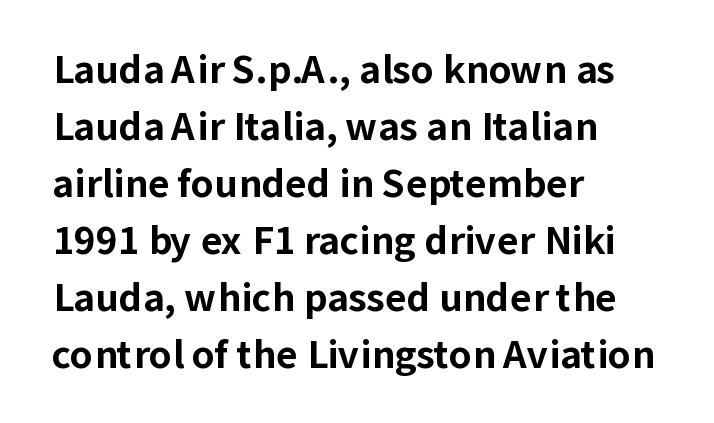
Q: Is the text bold? A: Yes.
Q: Is the text italic (slanted)? A: No, it is upright.
Q: Is the typeface a serif or a sans-serif typeface? A: Sans-serif.
Q: Is the text underlined? A: No.
Q: How is the paragraph aligned? A: Left-aligned.
Q: Is the spacing between letters normal or unusually wide? A: Normal.
Q: Is the spacing between lines tight, normal or loose? A: Normal.
Q: Width (condensed, normal, or wide)? A: Normal.
Q: Stroke contrast? A: Low.
Q: x-height? A: Medium.
Q: Monospaced? A: No.
